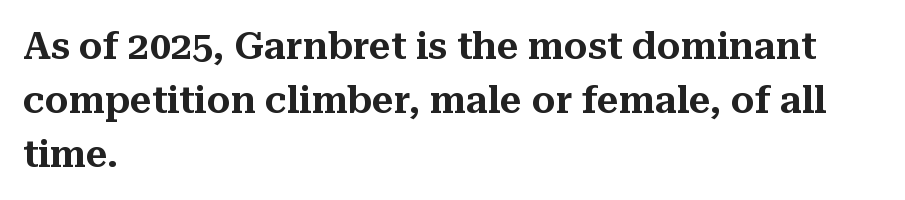
The image shows 38 px serif type, upright; set left-aligned, normal line spacing (1.42x), normal letter spacing, not underlined; medium stroke contrast and a medium x-height.
